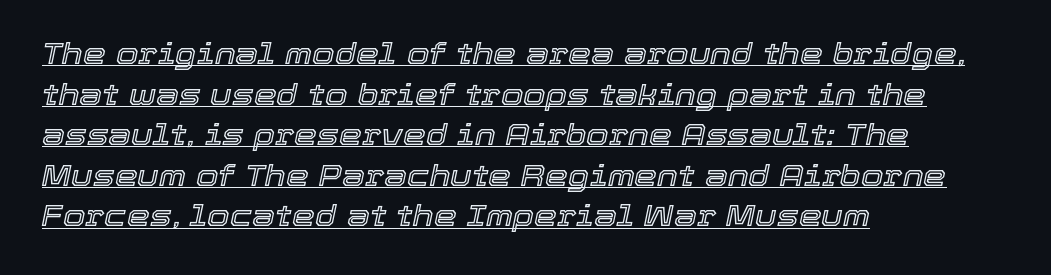
The image shows 29 px text type, italic (leaning right); set left-aligned, normal line spacing (1.4x), normal letter spacing, underlined; a medium x-height.
